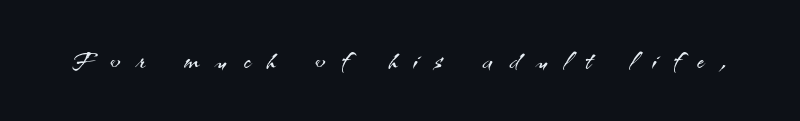
Q: Is the text bold? A: No.
Q: Is the text italic (slanted)? A: Yes.
Q: Is the typeface a serif or a sans-serif typeface? A: Sans-serif.
Q: Is the text underlined? A: No.
Q: Is the spacing between letters normal or unusually wide? A: Unusually wide.
Q: Width (condensed, normal, or wide)? A: Normal.
Q: Stroke contrast? A: Medium.
Q: x-height? A: Small.
Q: Monospaced? A: No.
